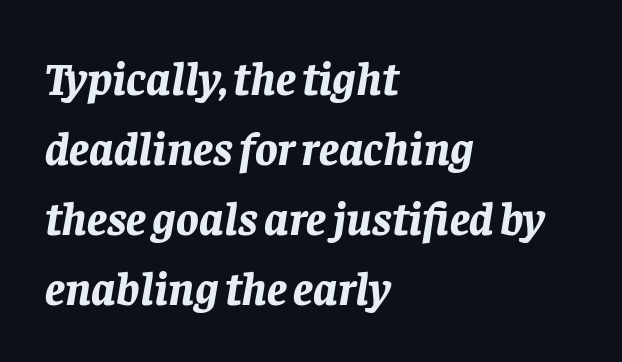
Q: Is the text bold? A: Yes.
Q: Is the text italic (slanted)? A: Yes, it leans right by about 8 degrees.
Q: Is the text underlined? A: No.
Q: How is the paragraph aligned? A: Left-aligned.
Q: Is the spacing between letters normal or unusually wide? A: Normal.
Q: Is the spacing between lines tight, normal or loose? A: Normal.
Q: Width (condensed, normal, or wide)? A: Normal.
Q: Stroke contrast? A: Low.
Q: x-height? A: Large.
Q: Monospaced? A: No.
